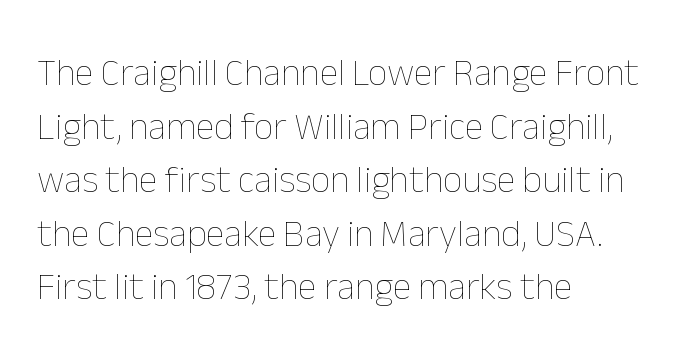
Q: Is the text bold? A: No.
Q: Is the text italic (slanted)? A: No, it is upright.
Q: Is the text underlined? A: No.
Q: How is the paragraph aligned? A: Left-aligned.
Q: Is the spacing between letters normal or unusually wide? A: Normal.
Q: Is the spacing between lines tight, normal or loose? A: Normal.
Q: Width (condensed, normal, or wide)? A: Normal.
Q: Stroke contrast? A: Low.
Q: x-height? A: Medium.
Q: Monospaced? A: No.
